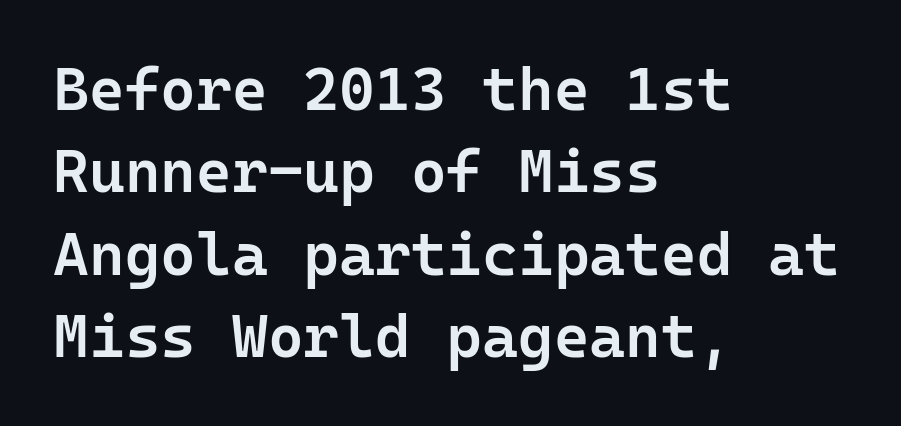
This block has exactly the height ordinary leading produces. Letter spacing: default. Emphasis by weight is partial: semibold. Teacher's note: observe the even left margin — that is flush-left alignment.
